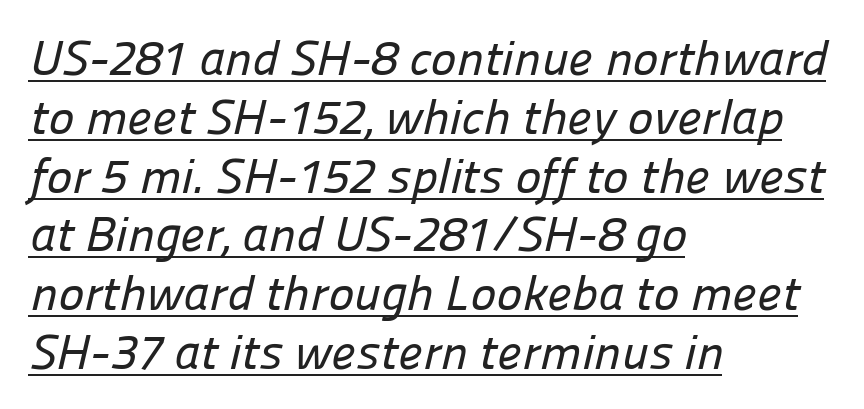
{"serif": "no", "width": "normal", "stroke_contrast": "low", "x_height": "medium", "monospaced": "no", "underline": "yes", "align": "left", "line_spacing_ratio": 1.2, "letter_spacing": "normal", "letter_spacing_em": 0.0, "glyph_px": 49}
